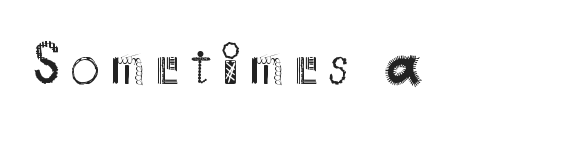
{"serif": "no", "italic": "no", "bold": "no", "weight": "regular", "width": "normal", "stroke_contrast": "medium", "x_height": "small", "monospaced": "no", "underline": "no", "glyph_px": 59}
